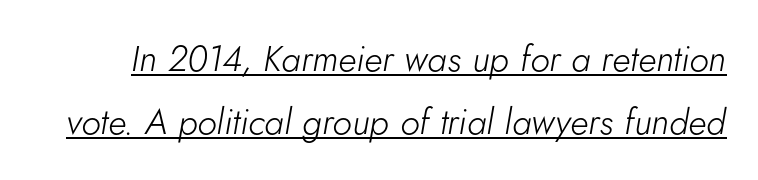
Q: Is the text bold? A: No.
Q: Is the text italic (slanted)? A: Yes, it leans right by about 5 degrees.
Q: Is the text underlined? A: Yes.
Q: Is the spacing between letters normal or unusually wide? A: Normal.
Q: Width (condensed, normal, or wide)? A: Normal.
Q: Stroke contrast? A: Low.
Q: x-height? A: Small.
Q: Monospaced? A: No.
